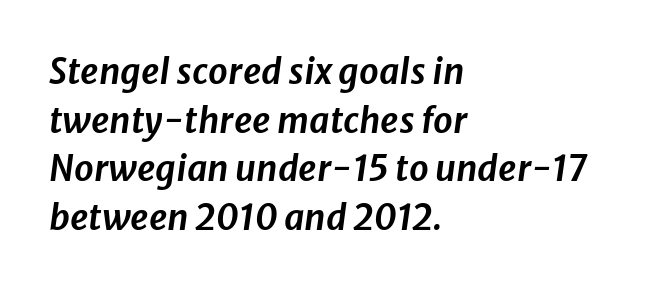
Students, note that the glyphs here touch the page at normal intervals. Casual observation: everything's shoved over to the left. The block of text has a typical density, with ordinary space between rows. The passage shown is typed in a proportional face where columns would drift. Underlining? Definitely not there.
